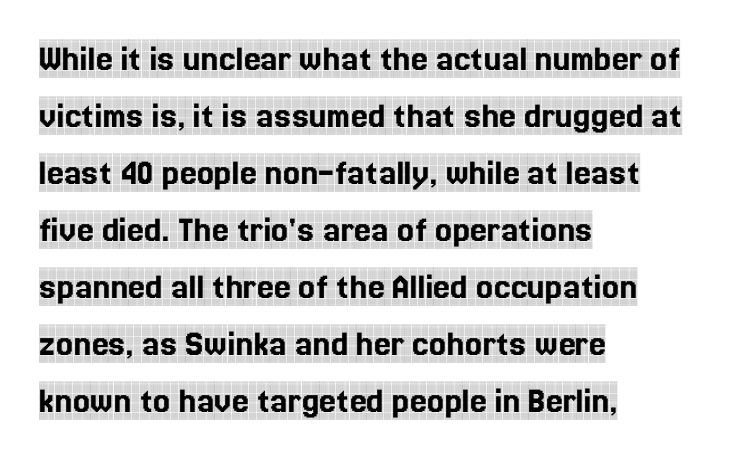
The image shows 38 px condensed serif type, upright; set left-aligned, normal line spacing (1.5x), normal letter spacing, not underlined; a large x-height.
